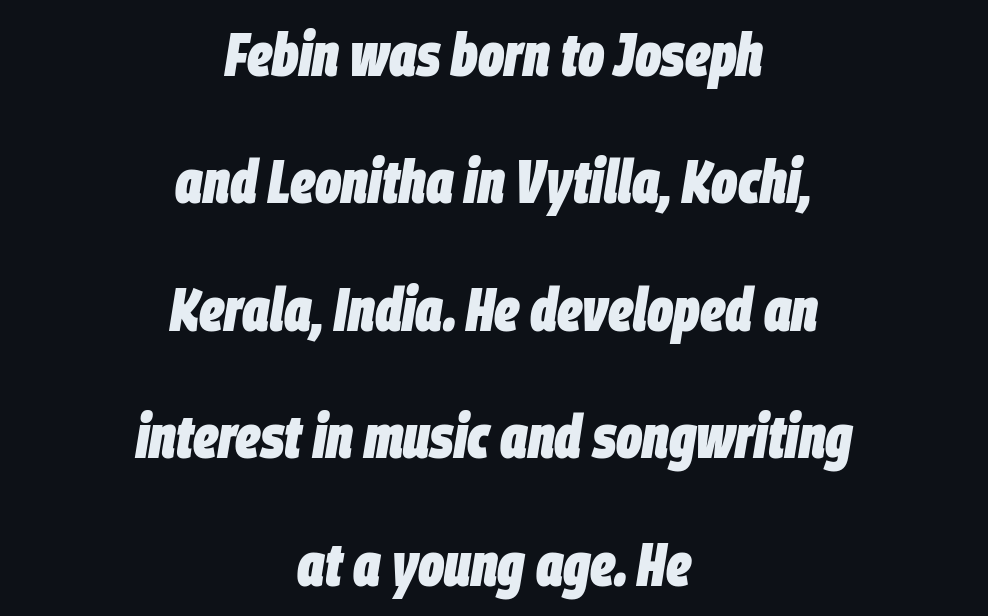
{"italic": "yes", "lean": "right", "slant_degrees": 9, "bold": "yes", "weight": "heavy", "width": "condensed", "stroke_contrast": "low", "x_height": "large", "monospaced": "no", "underline": "no", "align": "center", "line_spacing": "loose", "line_spacing_ratio": 2.09, "letter_spacing": "normal", "letter_spacing_em": 0.0, "glyph_px": 61}
